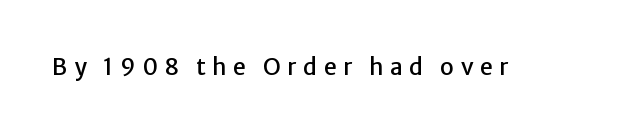
{"italic": "no", "underline": "no", "letter_spacing": "wide", "letter_spacing_em": 0.28, "glyph_px": 23}
